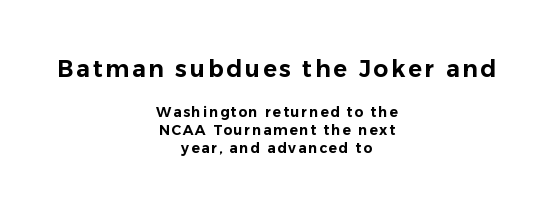
Q: Is the text italic (slanted)? A: No, it is upright.
Q: Is the text underlined? A: No.
Q: How is the paragraph aligned? A: Centered.
Q: Is the spacing between lines tight, normal or loose? A: Normal.
Q: Which block of text is set in a larger size, the first (top) or the second (bottom)? A: The first (top) one.
